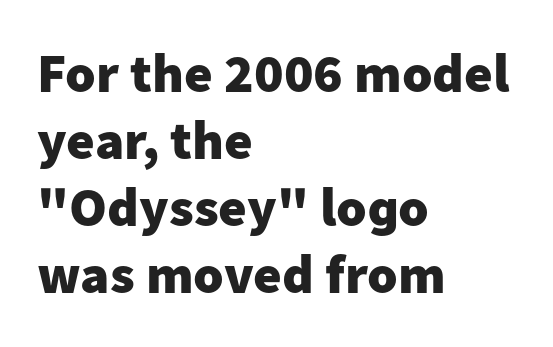
Q: Is the text bold? A: Yes.
Q: Is the text italic (slanted)? A: No, it is upright.
Q: Is the typeface a serif or a sans-serif typeface? A: Sans-serif.
Q: Is the text underlined? A: No.
Q: How is the paragraph aligned? A: Left-aligned.
Q: Is the spacing between letters normal or unusually wide? A: Normal.
Q: Width (condensed, normal, or wide)? A: Normal.
Q: Stroke contrast? A: Low.
Q: x-height? A: Medium.
Q: Monospaced? A: No.
